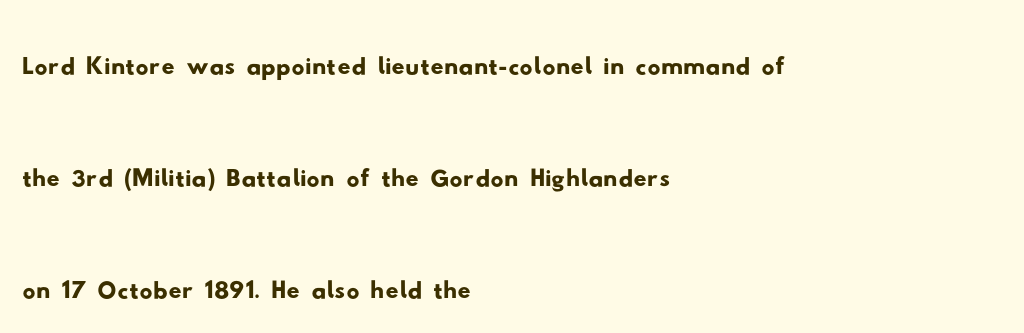
The image shows 65 px wide sans-serif type; set left-aligned, line spacing 1.72x, normal letter spacing, not underlined; low stroke contrast and a small x-height.
